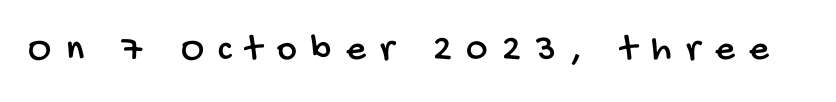
Underline: absent. The letterforms stand isolated, each surrounded by extra space. Check where the strokes stop: nothing finishes them off — pure sans. Looks like regular typesetting: each glyph gets only the width it needs.
